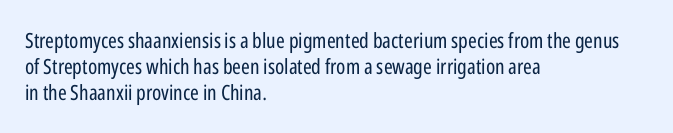
{"italic": "no", "bold": "no", "underline": "no", "align": "left", "line_spacing": "normal", "line_spacing_ratio": 1.25, "letter_spacing": "normal", "letter_spacing_em": 0.0, "glyph_px": 21}
